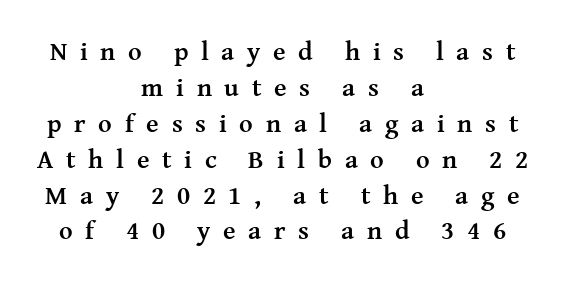
{"italic": "no", "bold": "yes", "underline": "no", "align": "center", "line_spacing": "normal", "line_spacing_ratio": 1.38, "letter_spacing": "wide", "letter_spacing_em": 0.49, "glyph_px": 26}
